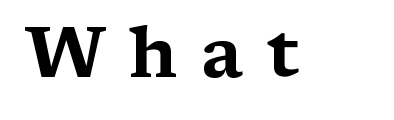
This sample uses a serif face. The letters stand upright; this is a roman face. The type is letterspaced generously, with wide tracking. Nobody drew a line under any word here.
